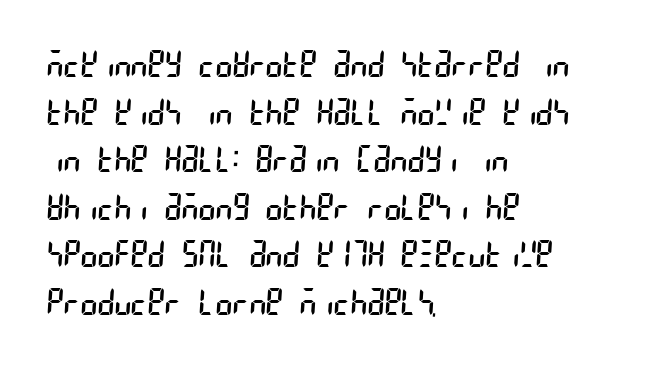
The image shows 36 px regular-weight, condensed sans-serif type; set left-aligned, normal line spacing (1.32x), normal letter spacing, not underlined; low stroke contrast and a large x-height.
